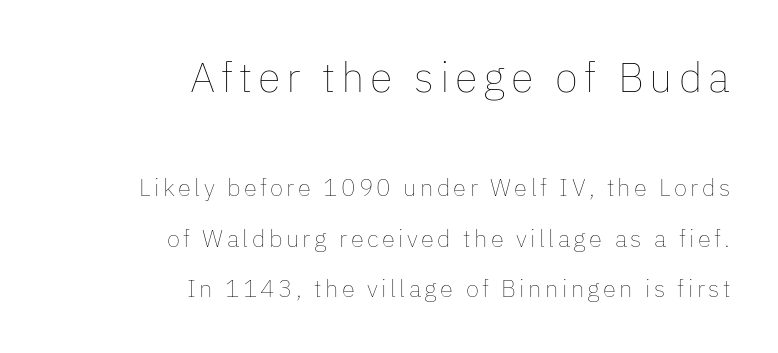
Q: Is the text bold? A: No.
Q: Is the text italic (slanted)? A: No, it is upright.
Q: Is the text underlined? A: No.
Q: How is the paragraph aligned? A: Right-aligned.
Q: Is the spacing between lines tight, normal or loose? A: Loose.
Q: Which block of text is set in a larger size, the first (top) or the second (bottom)? A: The first (top) one.
Q: Width (condensed, normal, or wide)? A: Normal.
Q: Stroke contrast? A: Low.
Q: x-height? A: Medium.
Q: Monospaced? A: No.
